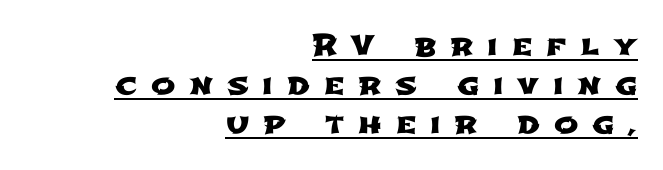
The letters are spread apart with noticeably loose tracking. The passage shown is typeset with a sans-serif family. The lines sit at an ordinary, default distance from one another. Looks like regular typesetting: each glyph gets only the width it needs. The glyphs are accompanied by a horizontal stroke just below them.
